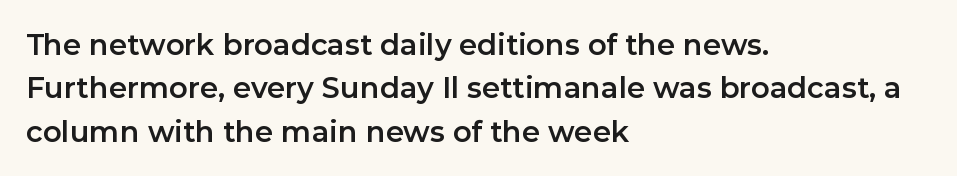
The image shows 29 px sans-serif type, upright; set left-aligned, normal line spacing (1.5x), normal letter spacing, not underlined; low stroke contrast and a medium x-height.
